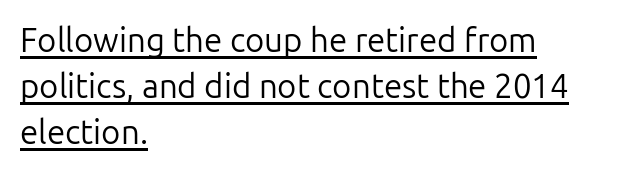
Q: Is the text bold? A: No.
Q: Is the text italic (slanted)? A: No, it is upright.
Q: Is the typeface a serif or a sans-serif typeface? A: Sans-serif.
Q: Is the text underlined? A: Yes.
Q: How is the paragraph aligned? A: Left-aligned.
Q: Is the spacing between letters normal or unusually wide? A: Normal.
Q: Is the spacing between lines tight, normal or loose? A: Normal.
Q: Width (condensed, normal, or wide)? A: Normal.
Q: Stroke contrast? A: Low.
Q: x-height? A: Medium.
Q: Monospaced? A: No.
